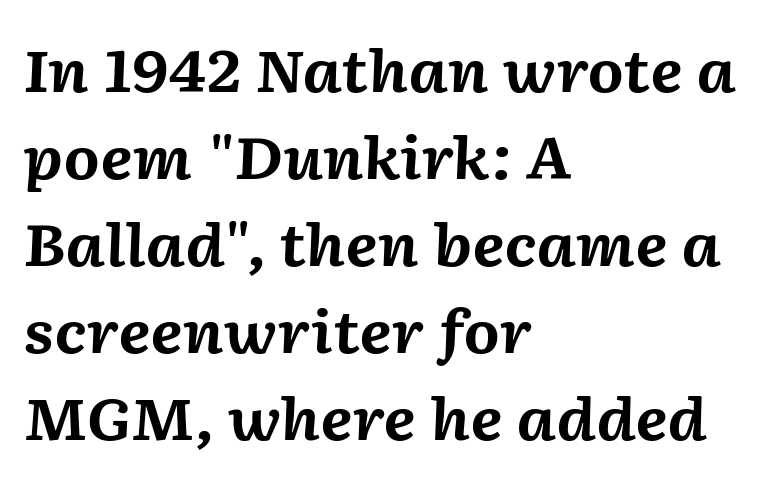
Spacing verdict: proportional, widths tailored to each character. The whole block is typeset with a tilt. Nothing unusual about the tracking: characters are spaced as the font intends. Decoration check: the copy has no underline. Compared with a centered layout, this one pins lines to the left instead. Students, observe: this is what conventionally led text looks like.
